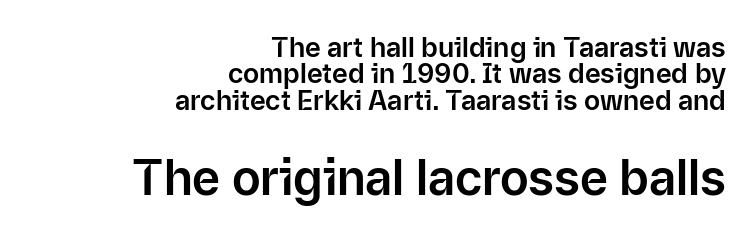
The image shows 48 px sans-serif type, upright; set right-aligned, tight line spacing (0.98x), normal letter spacing, not underlined; the second (bottom) block is 1.78x larger; low stroke contrast and a medium x-height.
